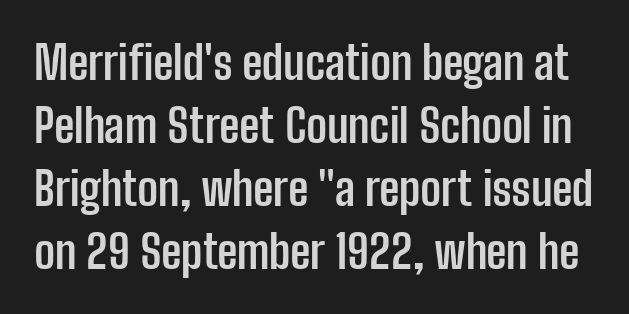
Do the characters align in a grid? No, the font is proportional. The vertical gap from one line to the next is medium. The designer went with a sans here, leaving each stem footless. The typography opts for an upright posture over an oblique one. Type without underlining. Bold? Absolutely — the strokes are thick and heavy.
